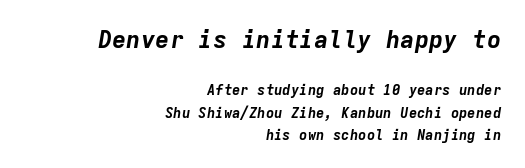
{"italic": "yes", "lean": "right", "slant_degrees": 9, "bold": "yes", "underline": "no", "align": "right", "line_spacing": "normal", "line_spacing_ratio": 1.59, "letter_spacing": "normal", "letter_spacing_em": 0.0, "larger_block": "first", "size_ratio": 1.71, "glyph_px": 24}
